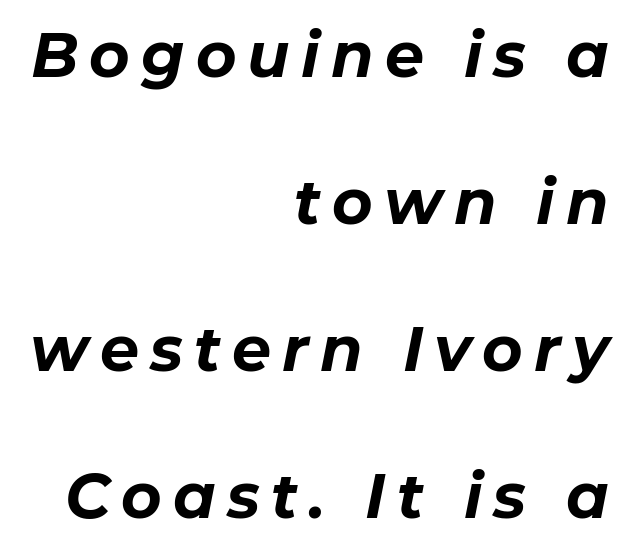
The image shows 62 px bold type, italic (leaning right); set right-aligned, loose line spacing (2.37x), not underlined; low stroke contrast and a medium x-height.
